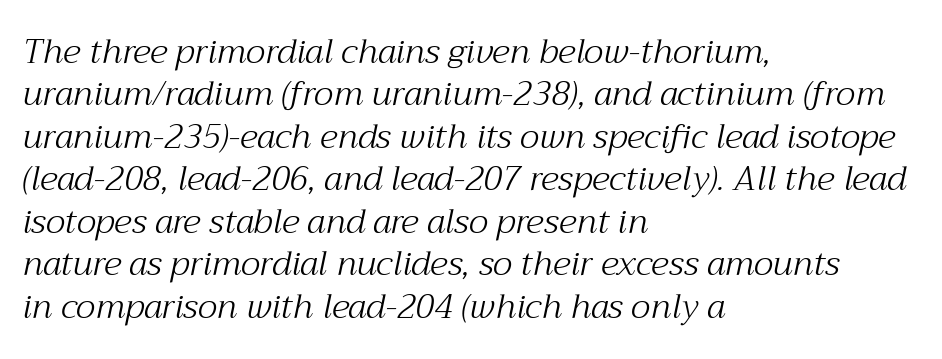
The image shows 34 px light serif type, italic (leaning right); set left-aligned, normal line spacing (1.25x), normal letter spacing, not underlined; medium stroke contrast and a medium x-height.
